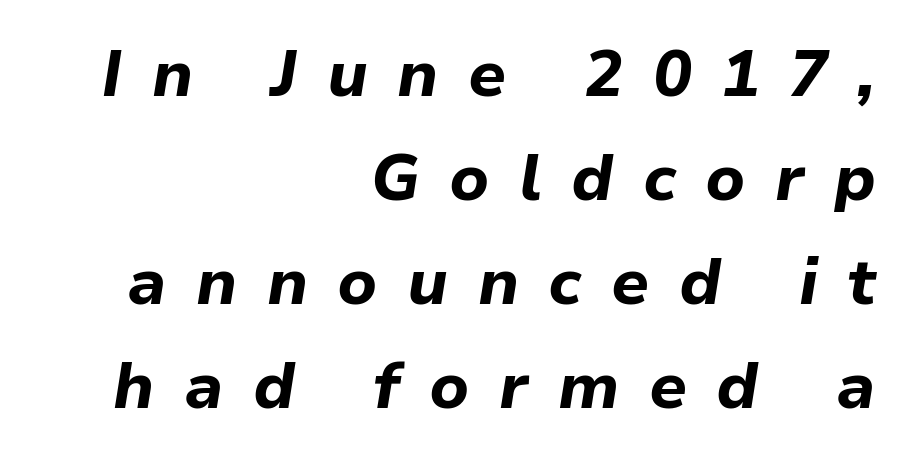
Honestly, there is no underline to notice here at all. The characters look thick and weighty, a clear bold. Compared with ordinary roman type, these characters are visibly tilted. Casual observation: everything's shoved over to the right. Quick note: interline space is typical. The passage shown is typed in a proportional face where columns would drift.
